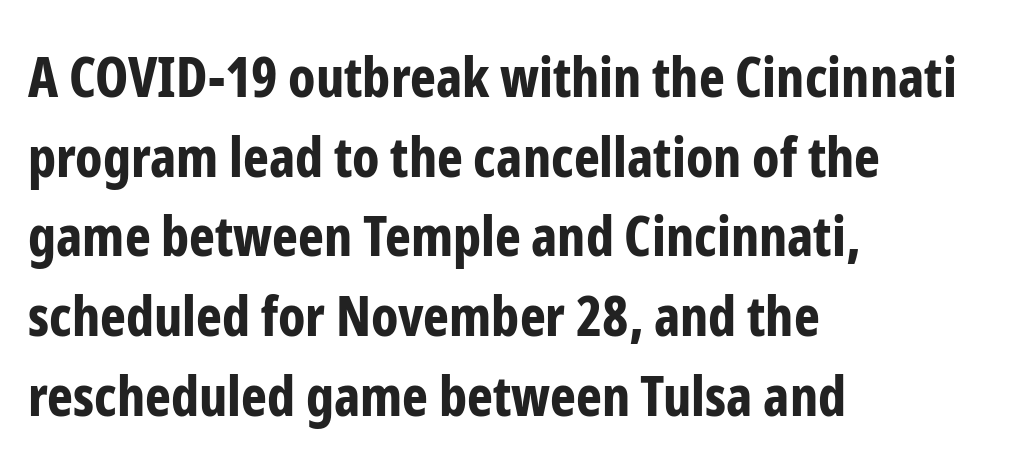
The image shows 55 px bold, condensed sans-serif type, upright; set left-aligned, normal line spacing (1.45x), normal letter spacing, not underlined; low stroke contrast and a medium x-height.
